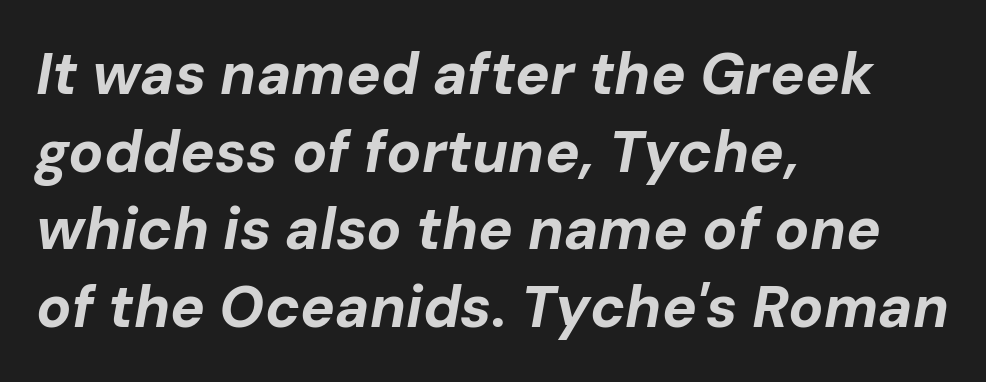
The characters look thick and weighty, a clear bold. Each new line begins a customary step beneath the previous one. A typesetter would call this zero additional tracking. A typesetter would call this proportional, since set widths differ per character.
